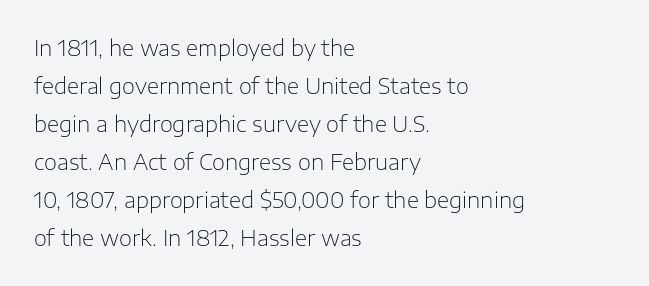
The typeface has the unassuming heft of standard copy or less. A typesetter would call this zero additional tracking. The passage is arranged the way most books set body copy — flush left. Only glyphs here, with clear space below each row. Ordinary non-slanted type is in use.
